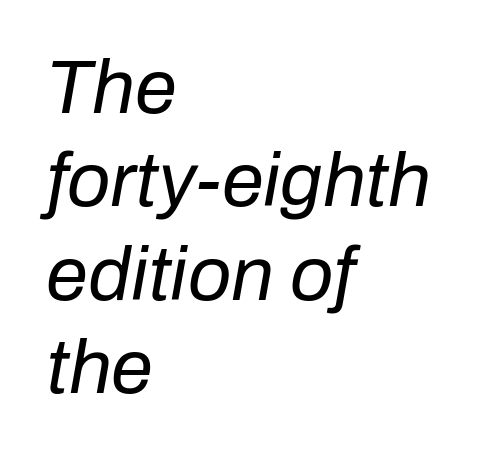
The image shows 76 px regular-weight type, italic (leaning right); set left-aligned, line spacing 1.23x, normal letter spacing, not underlined; low stroke contrast and a medium x-height.
